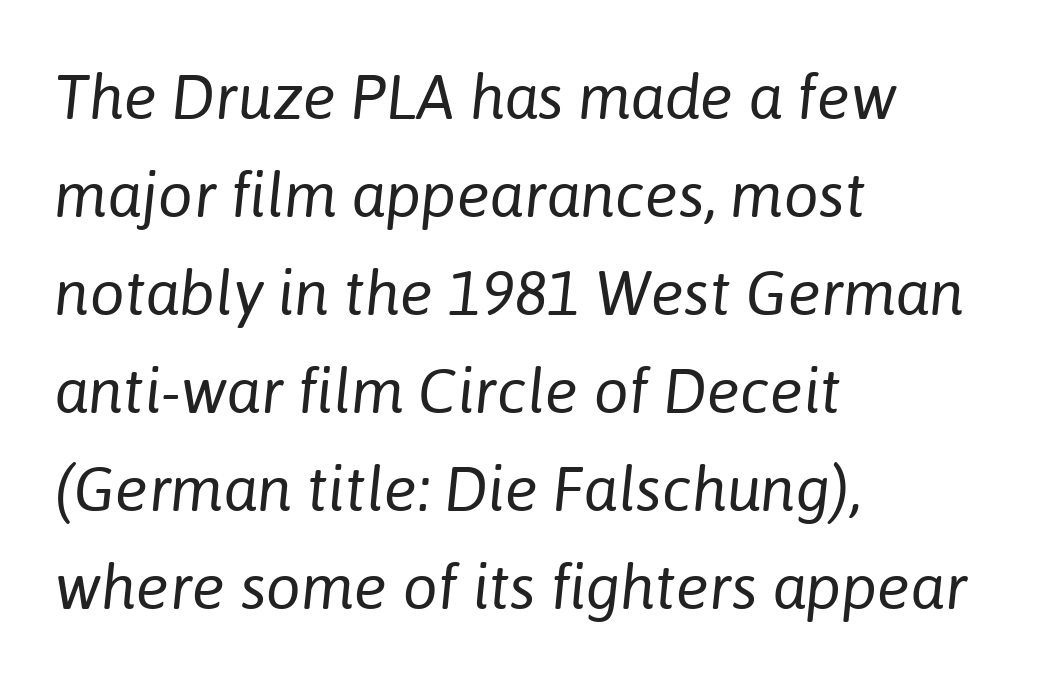
{"italic": "yes", "lean": "right", "slant_degrees": 6, "bold": "no", "weight": "regular", "width": "normal", "stroke_contrast": "low", "x_height": "medium", "monospaced": "no", "underline": "no", "align": "left", "line_spacing": "normal", "line_spacing_ratio": 1.58, "letter_spacing": "normal", "letter_spacing_em": 0.0, "glyph_px": 62}
